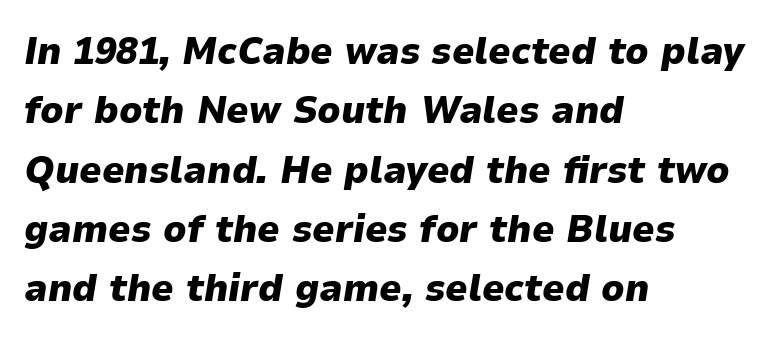
The image shows 39 px heavy type, italic (leaning right); set left-aligned, normal line spacing (1.52x), normal letter spacing, not underlined; low stroke contrast and a medium x-height.
